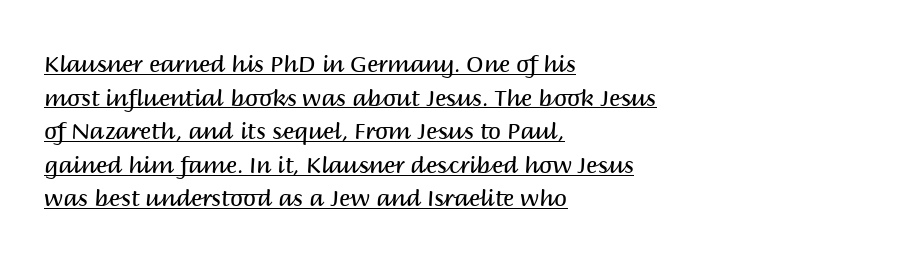
The compositor pushed each line to the left boundary. The strokes are not fattened; the text isn't bold. No extra tracking has been applied to these lines. The specimen includes a rule beneath the text block's lines.
